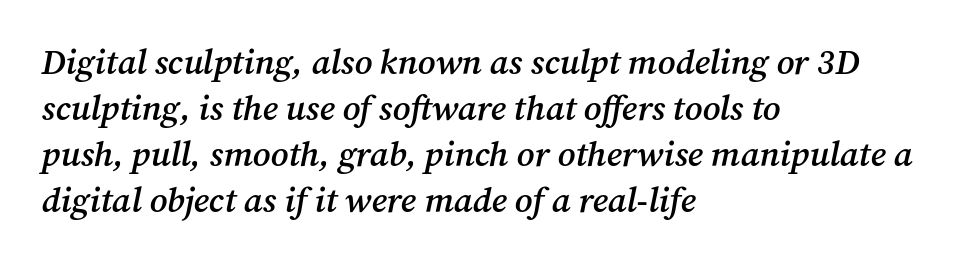
The image shows 35 px semibold serif type, italic (leaning right); set left-aligned, normal line spacing (1.31x), normal letter spacing, not underlined; medium stroke contrast and a medium x-height.
